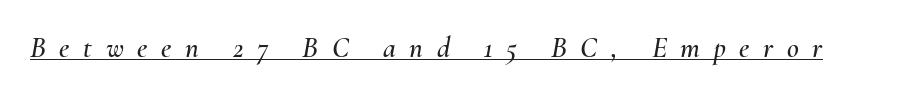
The image shows 29 px text type, italic (leaning right); set unusually wide letter spacing (+0.47 em), underlined; medium stroke contrast and a small x-height.
